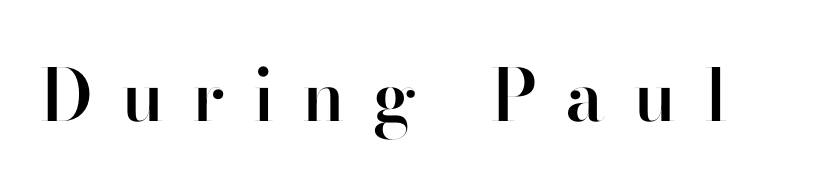
The image shows 72 px semibold sans-serif type, upright; set unusually wide letter spacing (+0.39 em), not underlined; high stroke contrast and a small x-height.
